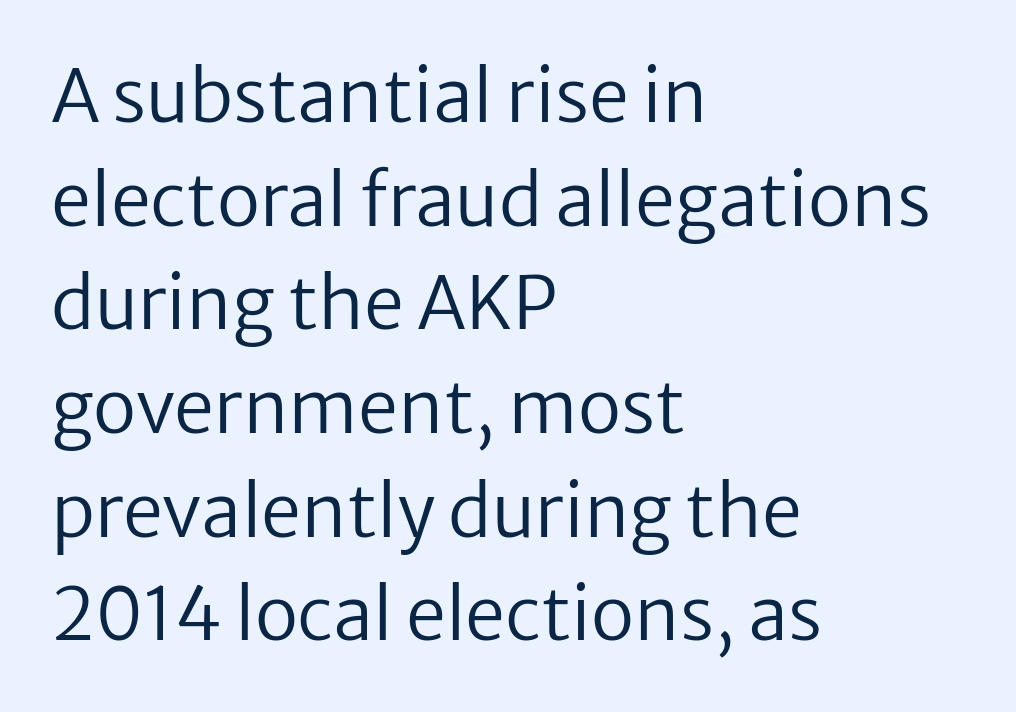
{"serif": "no", "italic": "no", "bold": "no", "weight": "regular", "width": "normal", "stroke_contrast": "low", "x_height": "medium", "monospaced": "no", "underline": "no", "align": "left", "line_spacing": "normal", "line_spacing_ratio": 1.44, "letter_spacing": "normal", "letter_spacing_em": 0.0, "glyph_px": 72}
